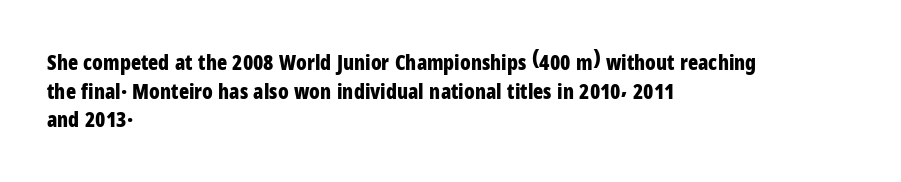
The image shows 21 px bold type, upright; set left-aligned, normal line spacing (1.36x), normal letter spacing, not underlined.
